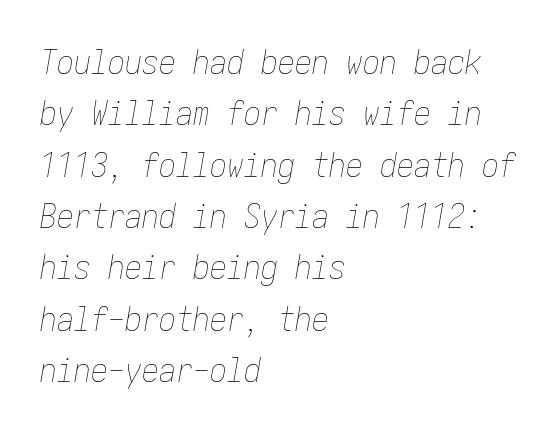
{"italic": "yes", "lean": "right", "slant_degrees": 10, "bold": "no", "weight": "thin", "width": "condensed", "stroke_contrast": "low", "x_height": "medium", "underline": "no", "align": "left", "line_spacing": "normal", "line_spacing_ratio": 1.51, "letter_spacing": "normal", "letter_spacing_em": 0.0, "glyph_px": 34}
